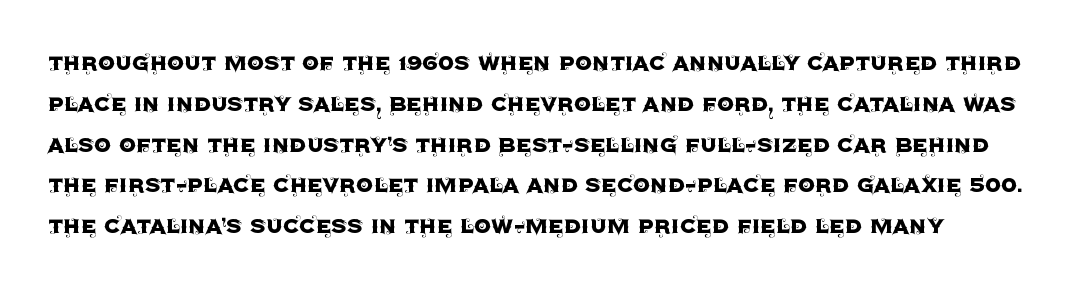
{"italic": "no", "underline": "no", "line_spacing": "normal", "line_spacing_ratio": 1.51, "letter_spacing": "normal", "letter_spacing_em": 0.0, "glyph_px": 27}
